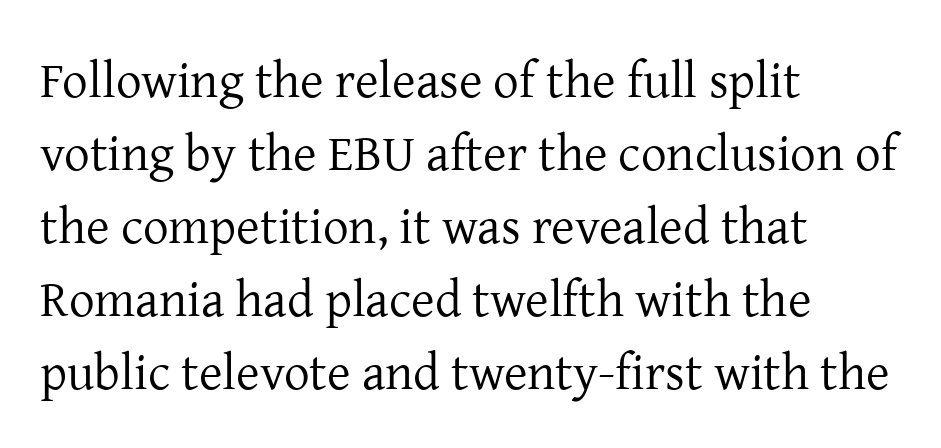
Q: Is the text bold? A: No.
Q: Is the text italic (slanted)? A: No, it is upright.
Q: Is the typeface a serif or a sans-serif typeface? A: Serif.
Q: Is the text underlined? A: No.
Q: How is the paragraph aligned? A: Left-aligned.
Q: Is the spacing between letters normal or unusually wide? A: Normal.
Q: Is the spacing between lines tight, normal or loose? A: Normal.
Q: Width (condensed, normal, or wide)? A: Normal.
Q: Stroke contrast? A: Low.
Q: x-height? A: Medium.
Q: Monospaced? A: No.
